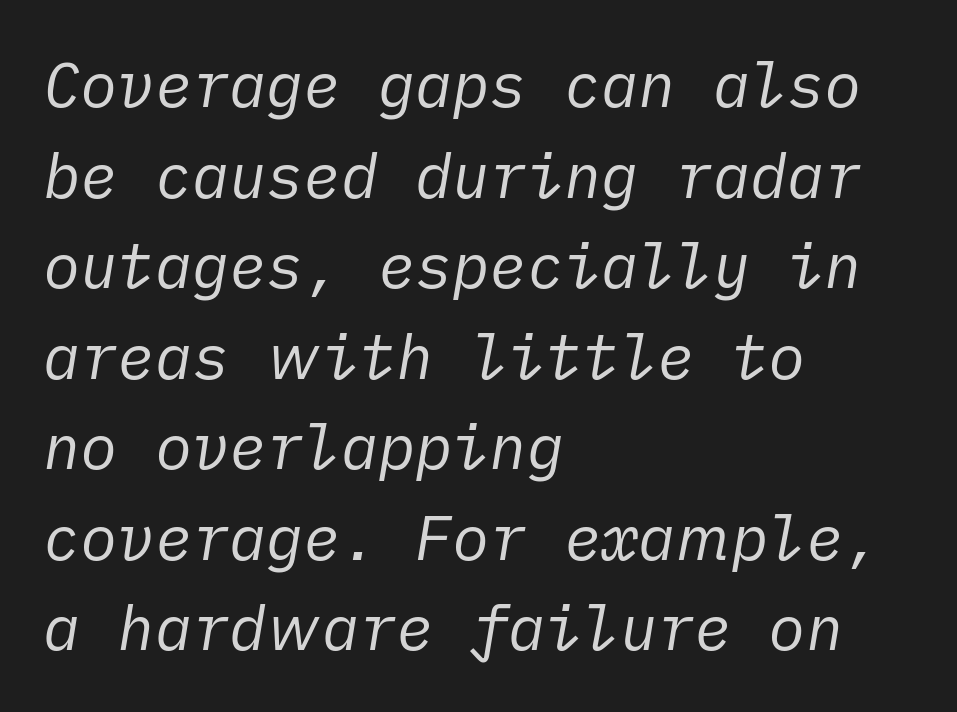
The image shows 62 px regular-weight type, italic (leaning right); set left-aligned, normal line spacing (1.46x), normal letter spacing, not underlined; low stroke contrast and a medium x-height.
